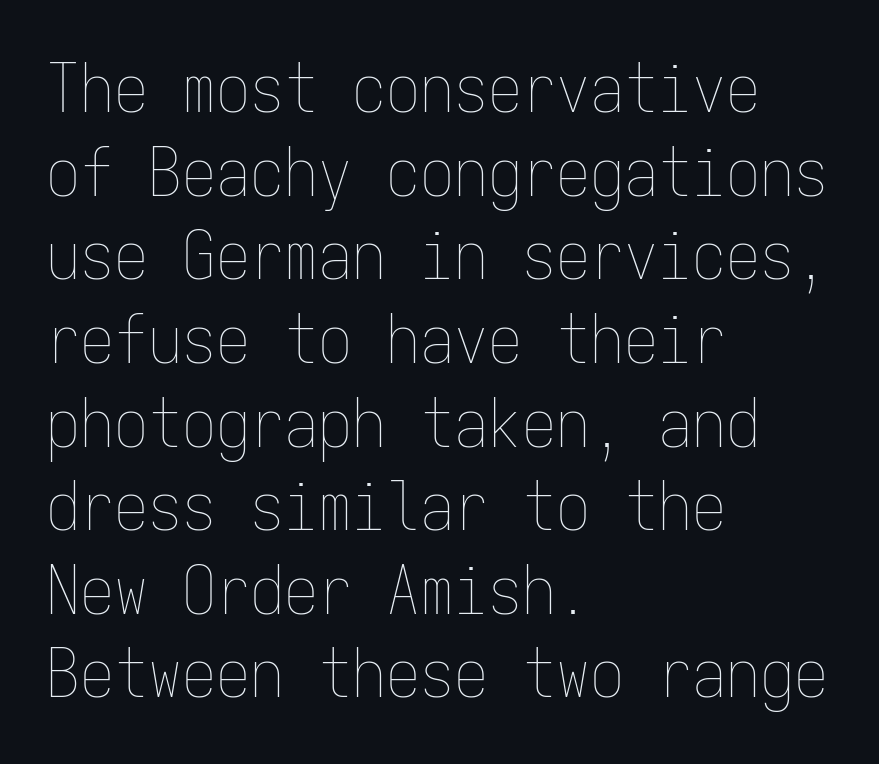
{"italic": "no", "bold": "no", "weight": "thin", "width": "condensed", "stroke_contrast": "low", "x_height": "medium", "monospaced": "yes", "underline": "no", "align": "left", "line_spacing_ratio": 1.23, "letter_spacing": "normal", "letter_spacing_em": 0.0, "glyph_px": 68}
